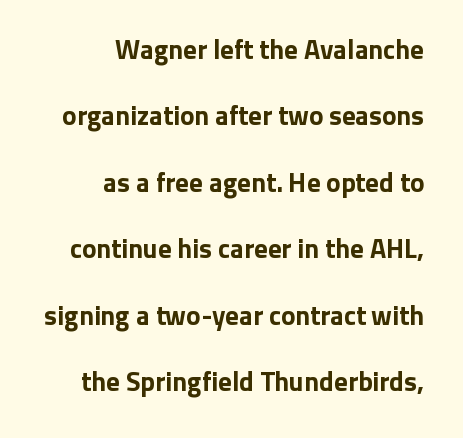
The image shows 27 px bold type, upright; set right-aligned, loose line spacing (2.46x), normal letter spacing, not underlined.
